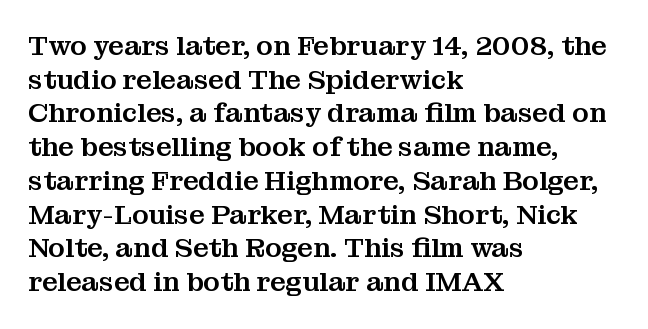
This is the regular roman posture of the typeface. Does extra space separate the letters? No, they use regular spacing. One-word summary of the alignment: left. How would I describe the line gaps? Plain and ordinary.
